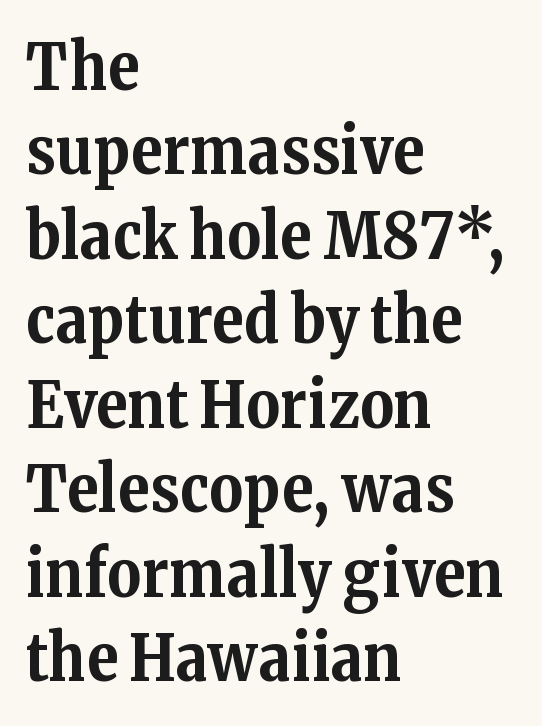
Glyph-to-glyph distance matches everyday printed text. The face used here is seriffed, in the tradition of book romans. Compared with an ordinary text face, these strokes are far heavier — a full bold. Upright lettering throughout.
